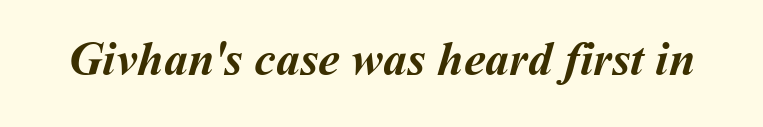
Q: Is the text bold? A: Yes.
Q: Is the text underlined? A: No.
Q: Is the spacing between letters normal or unusually wide? A: Normal.
Q: Width (condensed, normal, or wide)? A: Normal.
Q: Stroke contrast? A: Medium.
Q: x-height? A: Medium.
Q: Monospaced? A: No.
